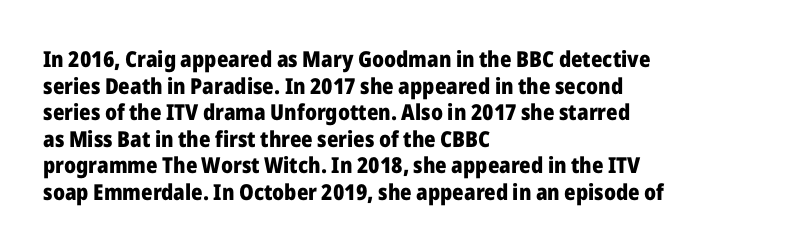
{"italic": "no", "bold": "yes", "underline": "no", "align": "left", "line_spacing_ratio": 1.21, "letter_spacing": "normal", "letter_spacing_em": 0.0, "glyph_px": 22}
